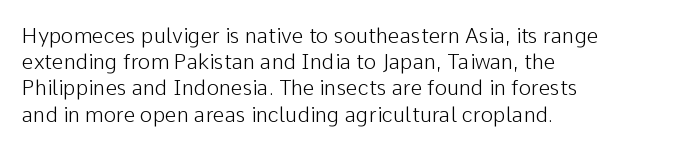
Does extra space separate the letters? No, they use regular spacing. Layout note: lines flush left. The area under the type is left untouched. This reads as an unemphasized weight, regular at the heaviest. This is roman type, the default non-slanted kind. Vertical spacing — default.
